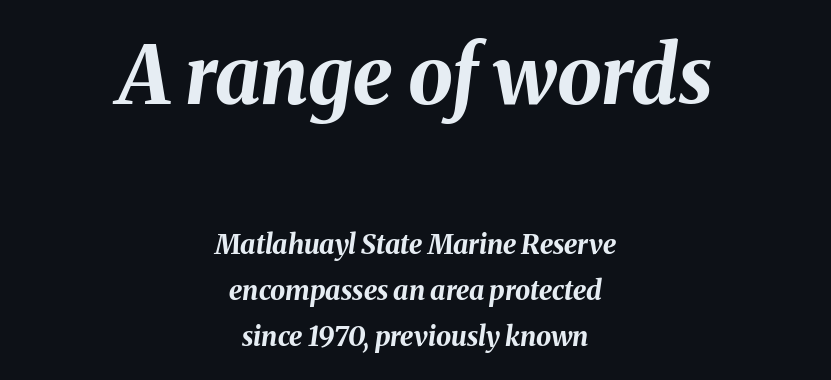
Q: Is the text bold? A: Yes.
Q: Is the text italic (slanted)? A: Yes, it leans right by about 8 degrees.
Q: Is the text underlined? A: No.
Q: How is the paragraph aligned? A: Centered.
Q: Is the spacing between letters normal or unusually wide? A: Normal.
Q: Which block of text is set in a larger size, the first (top) or the second (bottom)? A: The first (top) one.
Q: Width (condensed, normal, or wide)? A: Normal.
Q: Stroke contrast? A: Medium.
Q: x-height? A: Medium.
Q: Monospaced? A: No.
